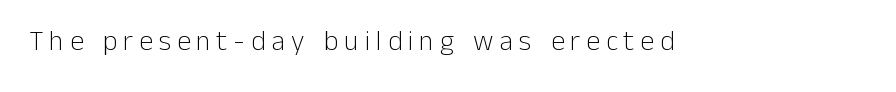
Q: Is the text bold? A: No.
Q: Is the text italic (slanted)? A: No, it is upright.
Q: Is the typeface a serif or a sans-serif typeface? A: Sans-serif.
Q: Is the text underlined? A: No.
Q: Is the spacing between letters normal or unusually wide? A: Unusually wide.
Q: Width (condensed, normal, or wide)? A: Normal.
Q: Stroke contrast? A: Low.
Q: x-height? A: Medium.
Q: Monospaced? A: No.
